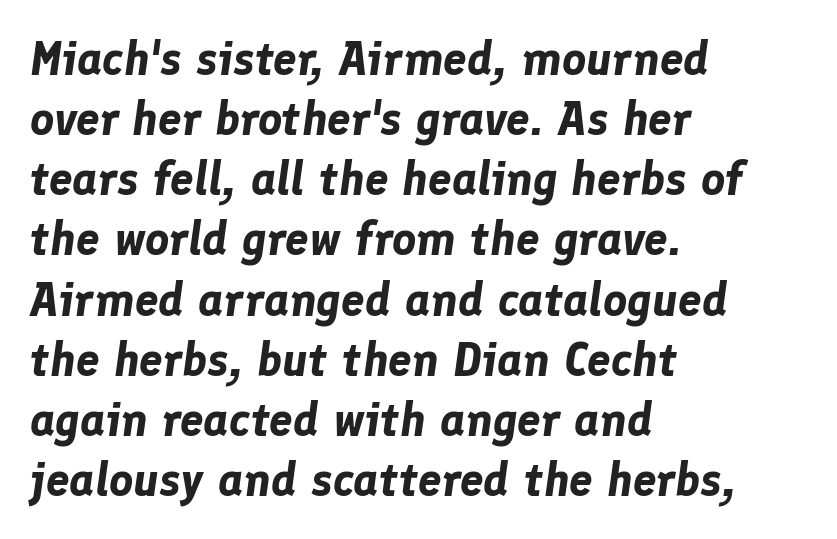
The image shows 47 px bold type, italic (leaning right); set left-aligned, normal line spacing (1.28x), normal letter spacing, not underlined; low stroke contrast and a medium x-height.
